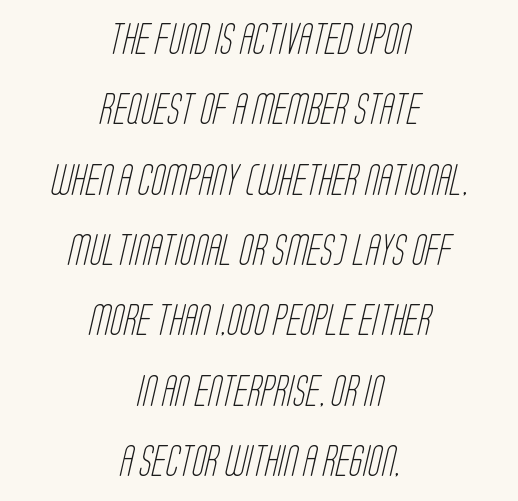
The image shows 31 px light, condensed sans-serif type; set centered, loose line spacing (2.27x), normal letter spacing, not underlined; low stroke contrast and a large x-height.
